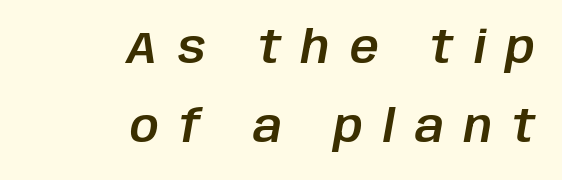
The image shows 45 px text type, italic (leaning right); set right-aligned, line spacing 1.75x, unusually wide letter spacing (+0.45 em), not underlined; low stroke contrast and a large x-height.
